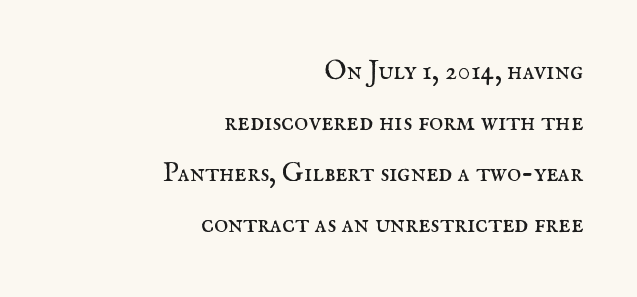
Q: Is the text bold? A: No.
Q: Is the text italic (slanted)? A: No, it is upright.
Q: Is the text underlined? A: No.
Q: How is the paragraph aligned? A: Right-aligned.
Q: Is the spacing between letters normal or unusually wide? A: Normal.
